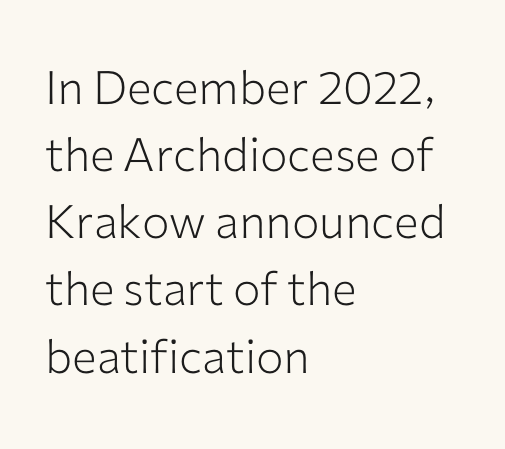
{"serif": "no", "italic": "no", "bold": "no", "weight": "light", "width": "normal", "stroke_contrast": "low", "x_height": "medium", "monospaced": "no", "underline": "no", "align": "left", "line_spacing": "normal", "line_spacing_ratio": 1.46, "letter_spacing": "normal", "letter_spacing_em": 0.0, "glyph_px": 46}
